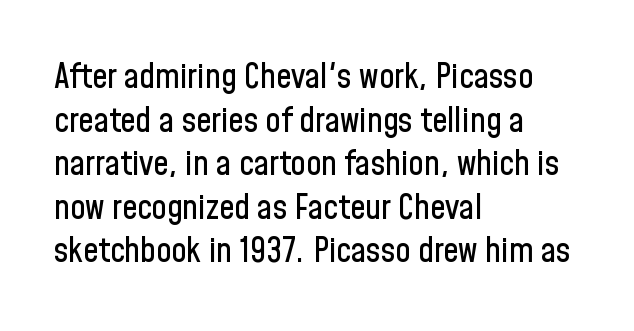
The image shows 34 px condensed sans-serif type, upright; set left-aligned, normal line spacing (1.28x), normal letter spacing, not underlined; low stroke contrast and a medium x-height.
